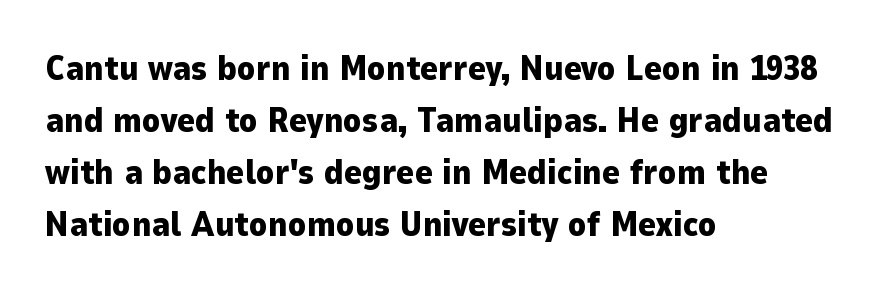
{"serif": "no", "italic": "no", "bold": "yes", "weight": "heavy", "width": "normal", "stroke_contrast": "low", "x_height": "medium", "monospaced": "no", "underline": "no", "align": "left", "line_spacing": "normal", "line_spacing_ratio": 1.53, "letter_spacing": "normal", "letter_spacing_em": 0.0, "glyph_px": 34}
